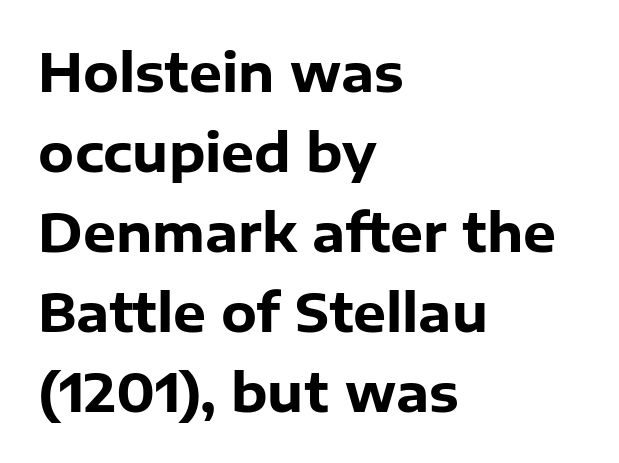
A typesetter would call this leading conventional body-copy spacing. Character widths vary here, with narrow letters taking less room than wide ones. Layout note: lines flush left. The foot of each line stays bare and open.
